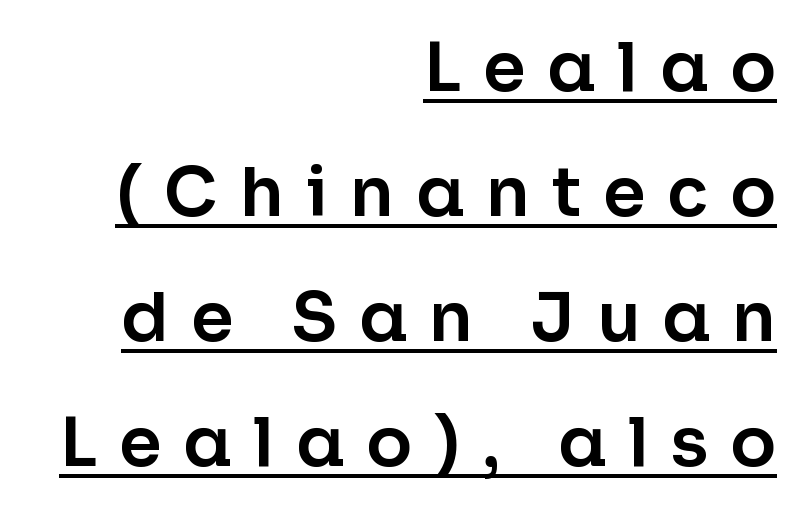
The image shows 68 px sans-serif type, upright; set right-aligned, line spacing 1.84x, unusually wide letter spacing (+0.32 em), underlined; low stroke contrast and a medium x-height.
